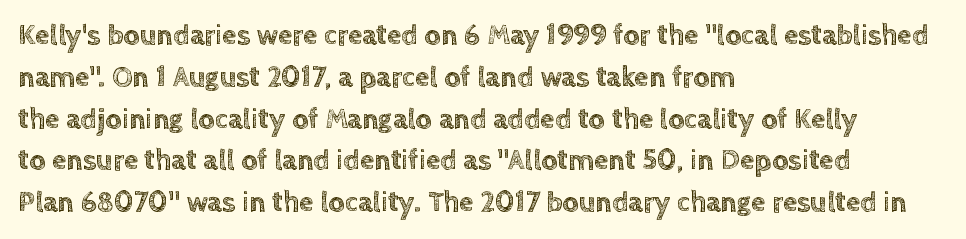
{"italic": "no", "width": "normal", "x_height": "large", "monospaced": "no", "underline": "no", "align": "left", "line_spacing": "normal", "line_spacing_ratio": 1.44, "letter_spacing": "normal", "letter_spacing_em": 0.0, "glyph_px": 29}
